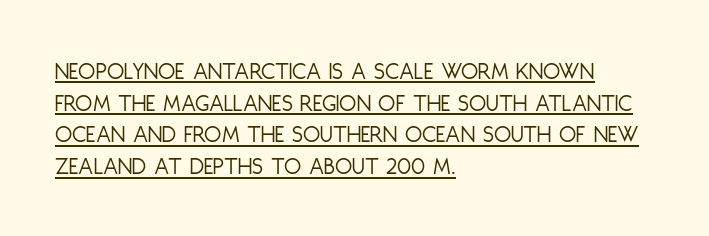
The axis of the letterforms is exactly vertical. A student would call this left alignment; a typographer would say flush left, rag right. Think standard paragraph weight, or any step lighter than that. The passage shown is underscored from start to finish. Default kerning and tracking; the words read as compact shapes.
